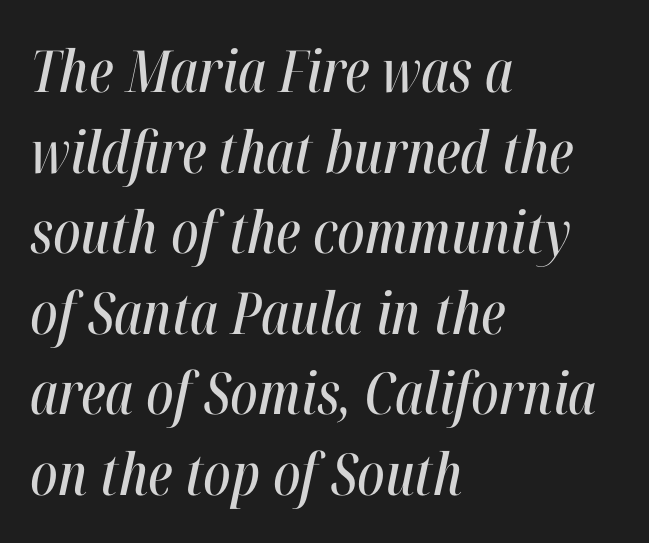
The image shows 58 px condensed type, italic (leaning right); set left-aligned, normal line spacing (1.39x), normal letter spacing, not underlined; high stroke contrast and a medium x-height.
